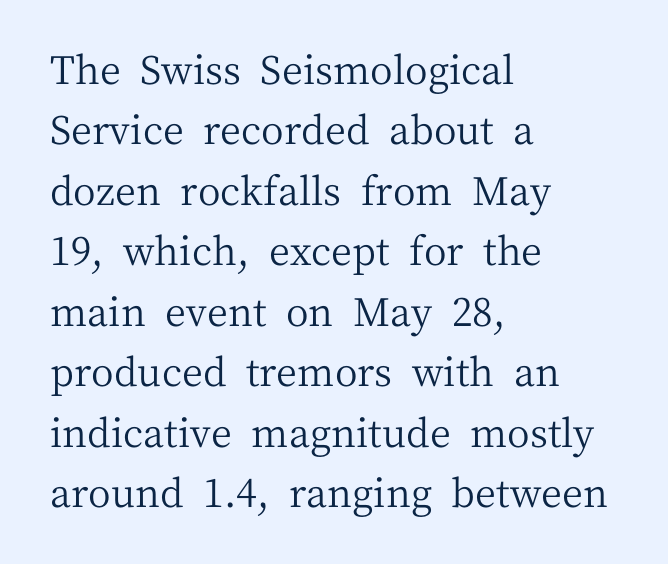
Interline gaps are of average width in this sample. The passage is arranged the way most books set body copy — flush left. The rendering keeps characters at their native spacing. Stroke thickness stays within the range of a standard reading face or lighter. Regarding serifs, this sample has them.
